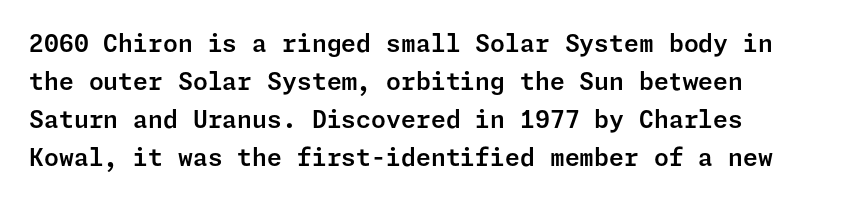
Q: Is the text italic (slanted)? A: No, it is upright.
Q: Is the text underlined? A: No.
Q: How is the paragraph aligned? A: Left-aligned.
Q: Is the spacing between letters normal or unusually wide? A: Normal.
Q: Is the spacing between lines tight, normal or loose? A: Normal.
